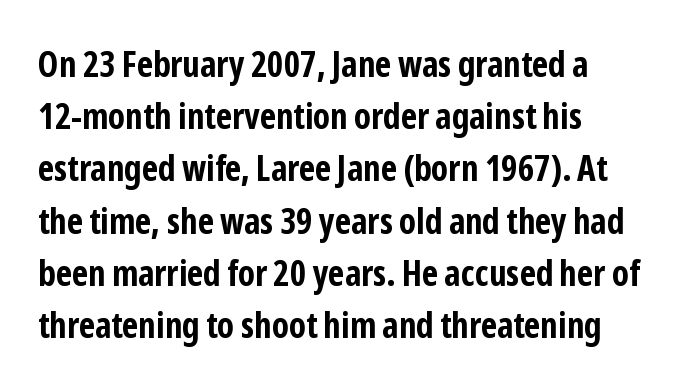
Q: Is the text bold? A: Yes.
Q: Is the text italic (slanted)? A: No, it is upright.
Q: Is the typeface a serif or a sans-serif typeface? A: Sans-serif.
Q: Is the text underlined? A: No.
Q: How is the paragraph aligned? A: Left-aligned.
Q: Is the spacing between letters normal or unusually wide? A: Normal.
Q: Is the spacing between lines tight, normal or loose? A: Normal.
Q: Width (condensed, normal, or wide)? A: Condensed.
Q: Stroke contrast? A: Low.
Q: x-height? A: Medium.
Q: Monospaced? A: No.
